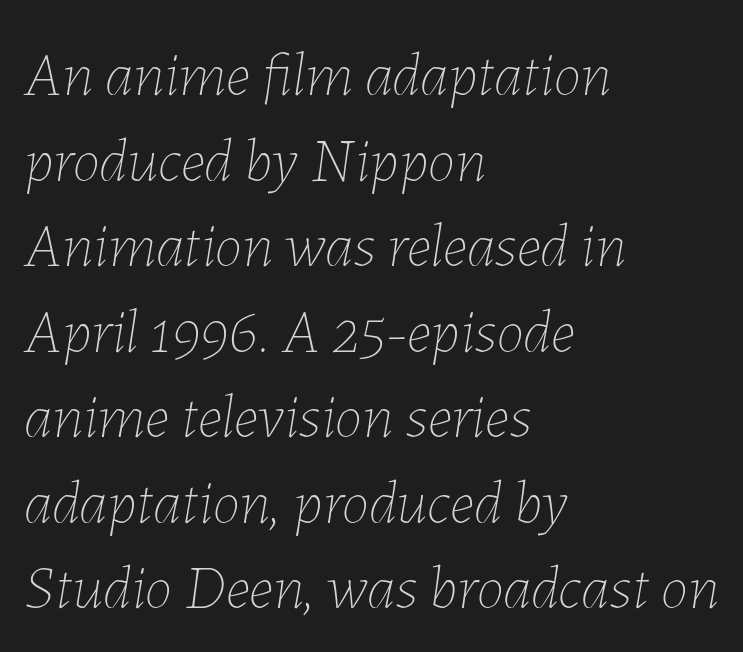
{"italic": "yes", "lean": "right", "slant_degrees": 7, "bold": "no", "weight": "thin", "width": "normal", "stroke_contrast": "low", "x_height": "medium", "monospaced": "no", "underline": "no", "align": "left", "line_spacing": "normal", "line_spacing_ratio": 1.38, "letter_spacing": "normal", "letter_spacing_em": 0.0, "glyph_px": 62}
